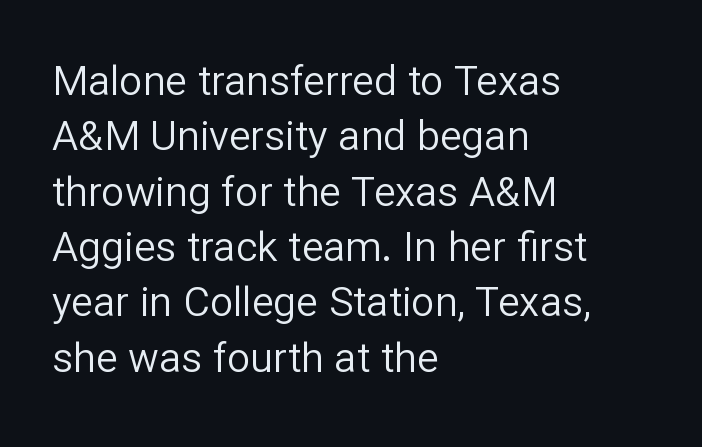
The image shows 41 px regular-weight sans-serif type, upright; set left-aligned, normal line spacing (1.35x), normal letter spacing, not underlined; low stroke contrast and a medium x-height.
